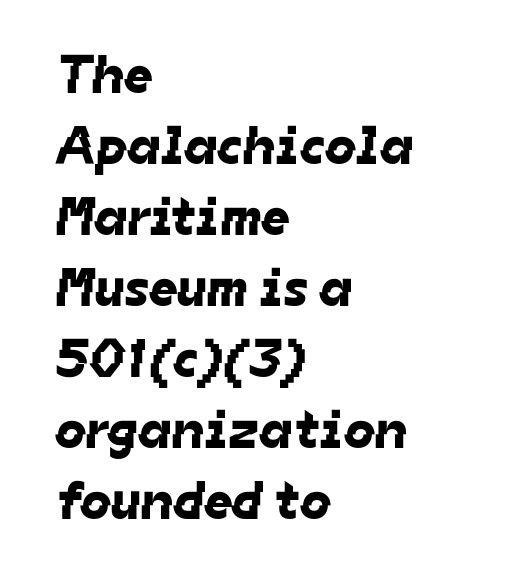
{"serif": "no", "width": "normal", "stroke_contrast": "low", "x_height": "medium", "monospaced": "no", "underline": "no", "align": "left", "line_spacing": "normal", "line_spacing_ratio": 1.29, "letter_spacing": "normal", "letter_spacing_em": 0.0, "glyph_px": 55}
